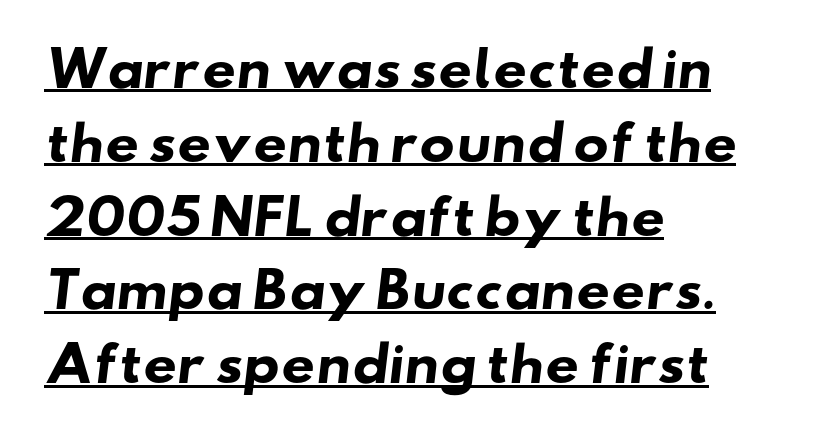
Q: Is the text bold? A: Yes.
Q: Is the typeface a serif or a sans-serif typeface? A: Sans-serif.
Q: Is the text underlined? A: Yes.
Q: How is the paragraph aligned? A: Left-aligned.
Q: Is the spacing between letters normal or unusually wide? A: Normal.
Q: Is the spacing between lines tight, normal or loose? A: Normal.
Q: Width (condensed, normal, or wide)? A: Wide.
Q: Stroke contrast? A: Low.
Q: x-height? A: Small.
Q: Monospaced? A: No.
